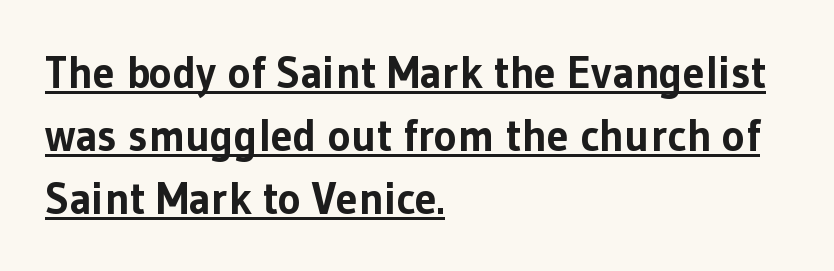
The image shows 44 px bold sans-serif type, upright; set left-aligned, normal line spacing (1.43x), normal letter spacing, underlined; low stroke contrast and a medium x-height.
